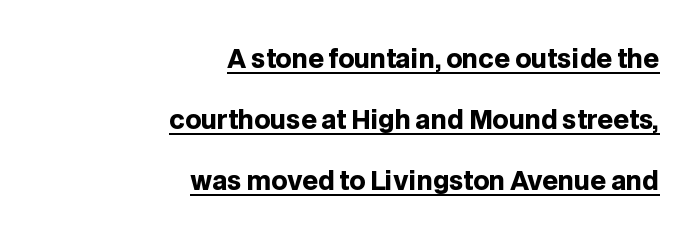
The letters stand upright; this is a roman face. Tracking here is standard; glyphs follow each other at the usual distance. This sample carries an underscore along the baseline area. Thick stems and heavy bowls — unmistakably bold. This block would shrink considerably if given ordinary leading; it's expanded now. Reading down the block, your eye finds every line finishing at a fixed right position.
